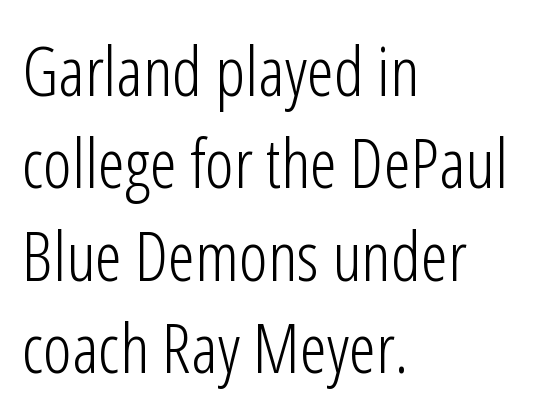
Q: Is the text bold? A: No.
Q: Is the text italic (slanted)? A: No, it is upright.
Q: Is the typeface a serif or a sans-serif typeface? A: Sans-serif.
Q: Is the text underlined? A: No.
Q: How is the paragraph aligned? A: Left-aligned.
Q: Is the spacing between letters normal or unusually wide? A: Normal.
Q: Is the spacing between lines tight, normal or loose? A: Normal.
Q: Width (condensed, normal, or wide)? A: Condensed.
Q: Stroke contrast? A: Low.
Q: x-height? A: Medium.
Q: Monospaced? A: No.
